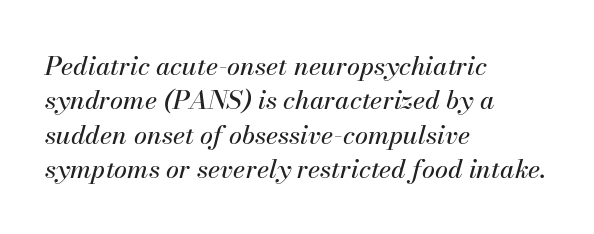
The image shows 26 px text type, italic (leaning right); set left-aligned, normal line spacing (1.32x), normal letter spacing, not underlined.
